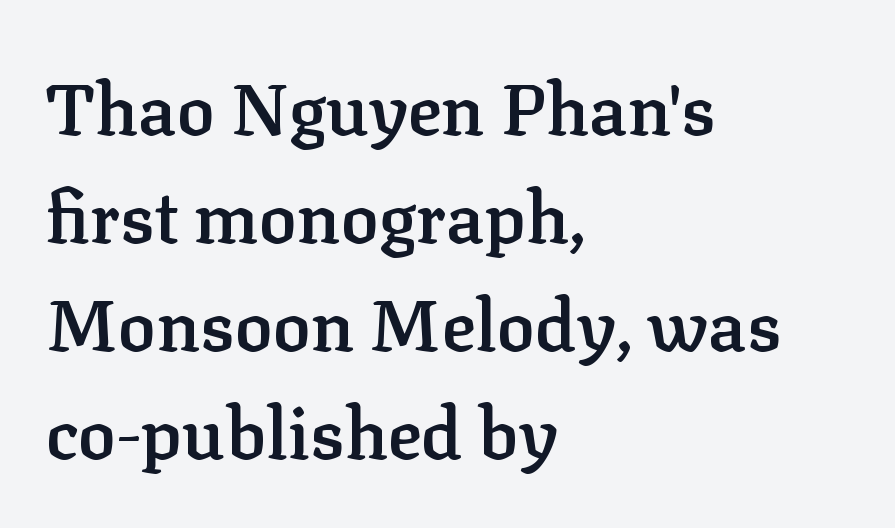
Is the block centered? No — it sits flush against the left margin. Here the designer chose a conventional face with non-uniform glyph widths. The font family rendered here belongs to the serif group. Every stem runs plumb, perpendicular to the baseline.
